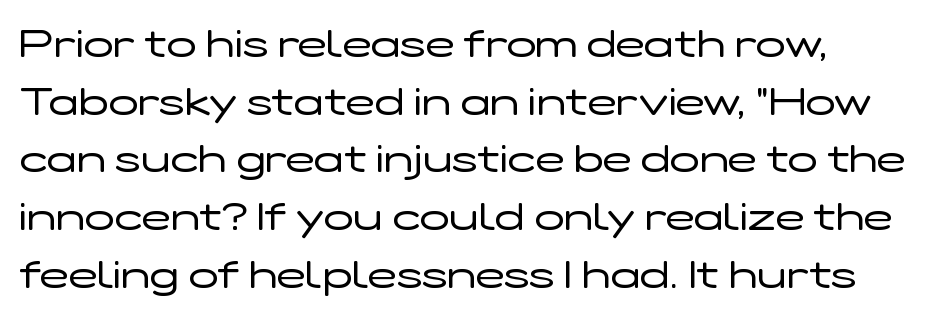
The image shows 39 px regular-weight, wide sans-serif type, upright; set normal line spacing (1.48x), normal letter spacing, not underlined; low stroke contrast and a medium x-height.
